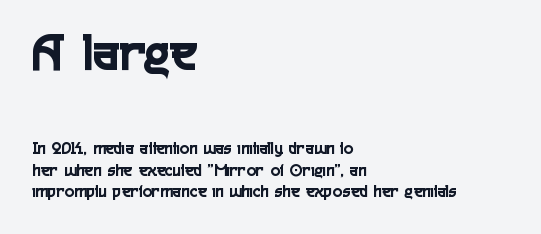
{"serif": "no", "italic": "no", "width": "condensed", "x_height": "medium", "monospaced": "no", "underline": "no", "align": "left", "line_spacing_ratio": 1.19, "letter_spacing": "normal", "letter_spacing_em": 0.0, "larger_block": "first", "size_ratio": 3.06, "glyph_px": 55}
